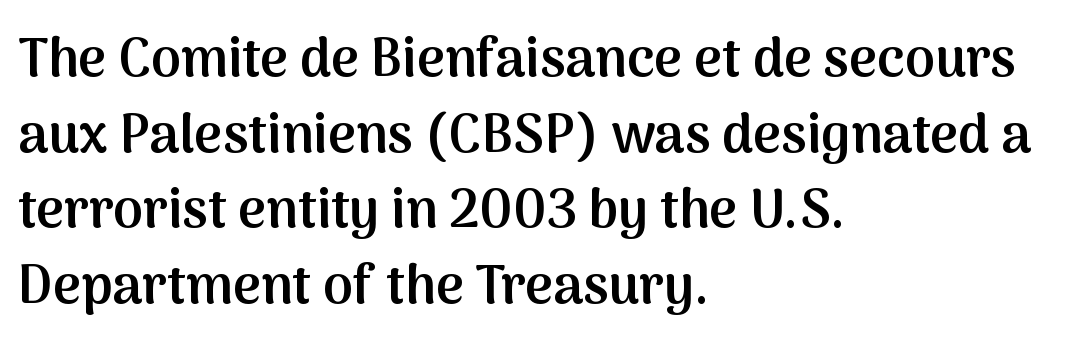
Q: Is the text bold? A: Semi-bold.
Q: Is the text italic (slanted)? A: No, it is upright.
Q: Is the typeface a serif or a sans-serif typeface? A: Sans-serif.
Q: Is the text underlined? A: No.
Q: How is the paragraph aligned? A: Left-aligned.
Q: Is the spacing between letters normal or unusually wide? A: Normal.
Q: Is the spacing between lines tight, normal or loose? A: Normal.
Q: Width (condensed, normal, or wide)? A: Normal.
Q: Stroke contrast? A: Medium.
Q: x-height? A: Medium.
Q: Monospaced? A: No.
